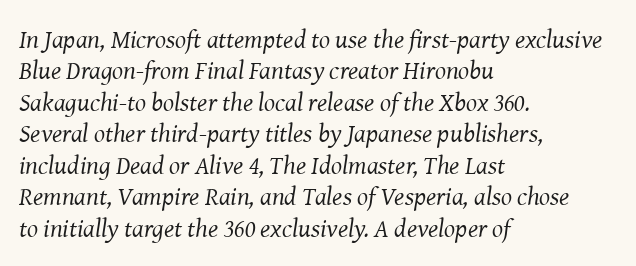
{"italic": "yes", "lean": "right", "slant_degrees": 8, "bold": "no", "underline": "no", "align": "left", "line_spacing_ratio": 1.21, "letter_spacing": "normal", "letter_spacing_em": 0.0, "glyph_px": 26}
